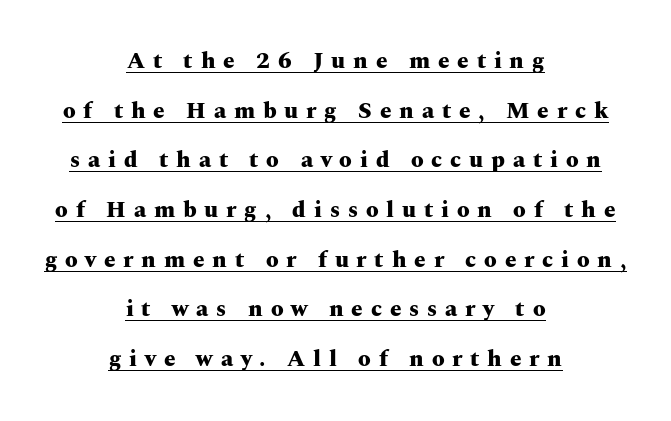
Do the letters lean? They stand straight. Compared with undecorated copy, this sample adds a rule below the words. Summary of vertical rhythm: relaxed, with wide interline spacing. Words appear elongated and porous because spacing is wide. Reading down the block, each line starts at a different indent, mirrored at its end.
